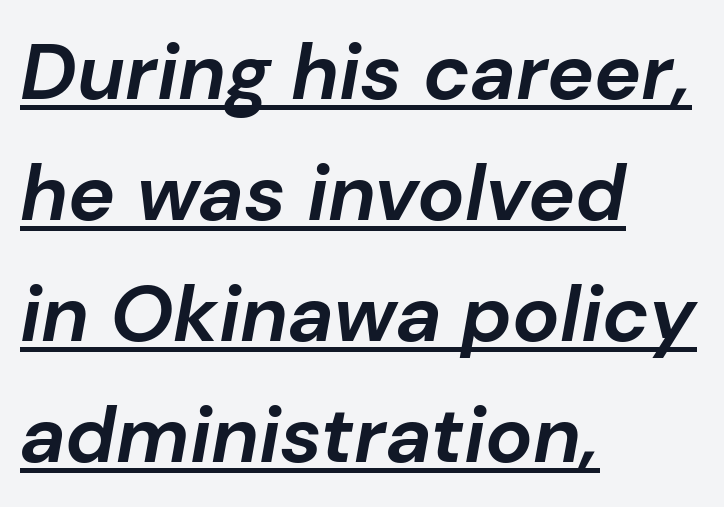
The image shows 79 px bold type, italic (leaning right); set left-aligned, normal line spacing (1.53x), normal letter spacing, underlined; low stroke contrast and a medium x-height.
